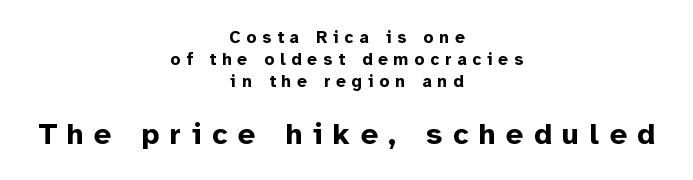
Honestly, there is no underline to notice here at all. Horizontal alignment here is central, giving a formal, balanced look. Students, note that the glyphs here are deliberately spaced far apart. One glance says typical: line gaps are just what's usual. The later block is typeset at a bigger size than the earlier block. In terms of posture, this sample is upright.
